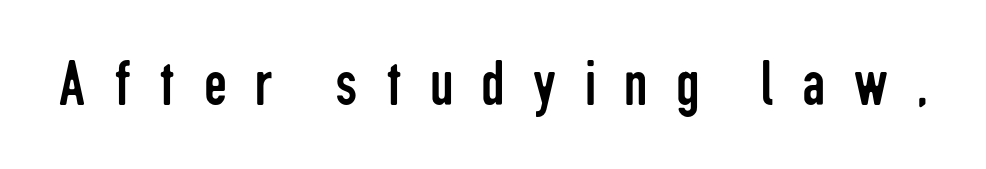
The image shows 65 px regular-weight, condensed sans-serif type, upright; set unusually wide letter spacing (+0.43 em), not underlined; low stroke contrast and a medium x-height.
